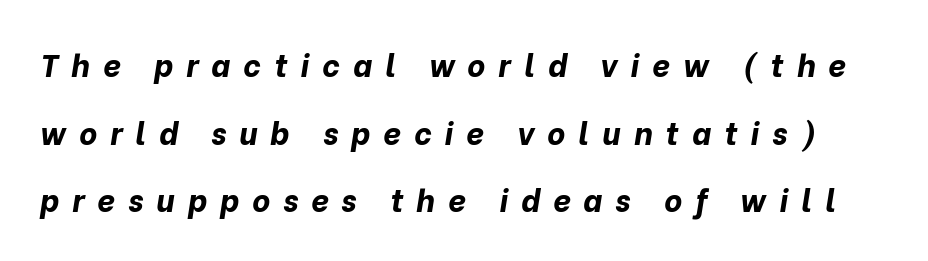
Q: Is the text bold? A: Yes.
Q: Is the text italic (slanted)? A: Yes, it leans right by about 10 degrees.
Q: Is the text underlined? A: No.
Q: Is the spacing between letters normal or unusually wide? A: Unusually wide.
Q: Is the spacing between lines tight, normal or loose? A: Loose.
Q: Width (condensed, normal, or wide)? A: Normal.
Q: Stroke contrast? A: Low.
Q: x-height? A: Medium.
Q: Monospaced? A: No.
